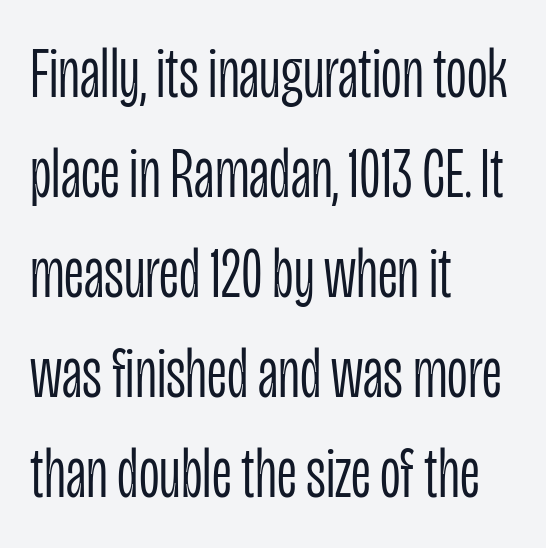
The image shows 72 px light, condensed sans-serif type, upright; set left-aligned, normal line spacing (1.39x), normal letter spacing, not underlined; low stroke contrast and a large x-height.
